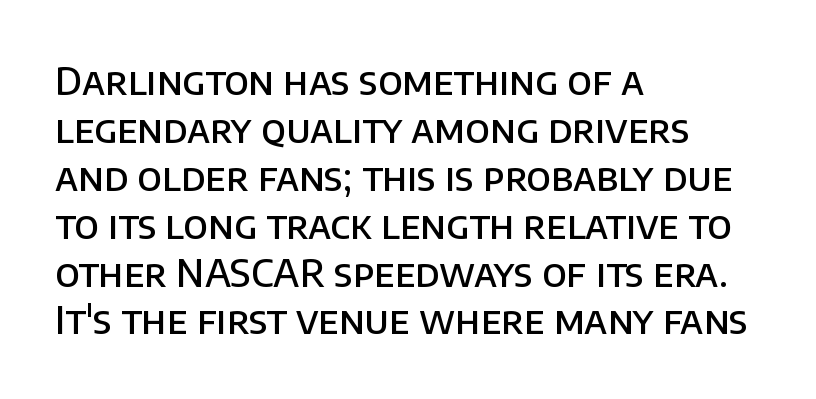
Vertical spacing — default. The typesetter chose a ragged-right arrangement here. This sample uses an upright cut, with every glyph sitting square on the baseline. Is the letter spacing exaggerated? No — it looks like the ordinary default. Type style note: lacks serifs. Looks like regular typesetting: each glyph gets only the width it needs.
